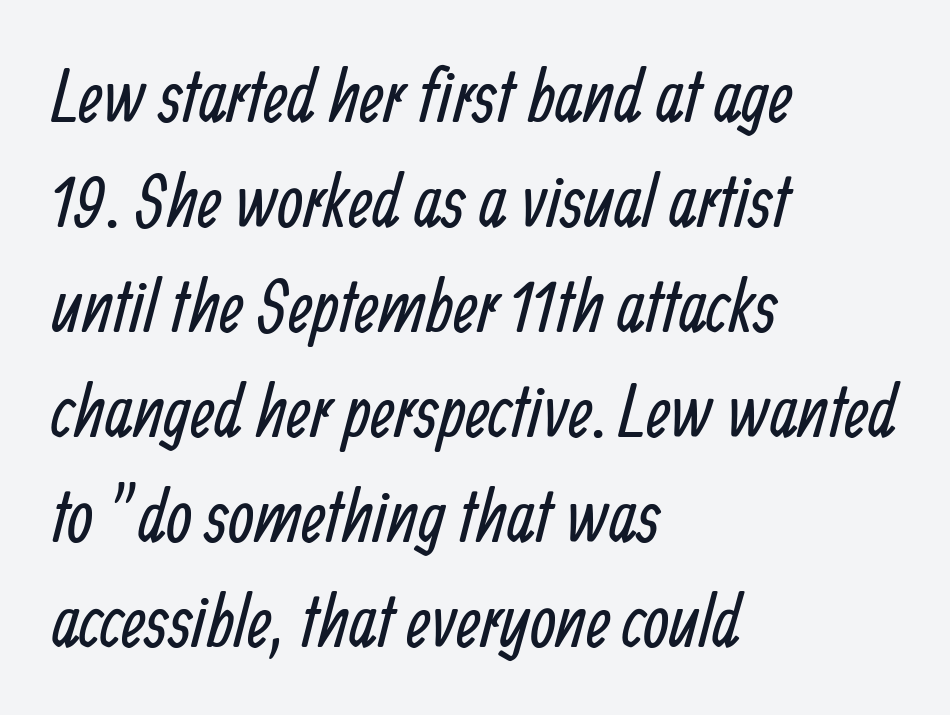
Q: Is the text bold? A: No.
Q: Is the typeface a serif or a sans-serif typeface? A: Sans-serif.
Q: Is the text underlined? A: No.
Q: How is the paragraph aligned? A: Left-aligned.
Q: Is the spacing between letters normal or unusually wide? A: Normal.
Q: Is the spacing between lines tight, normal or loose? A: Normal.
Q: Width (condensed, normal, or wide)? A: Condensed.
Q: Stroke contrast? A: Low.
Q: x-height? A: Medium.
Q: Monospaced? A: No.
